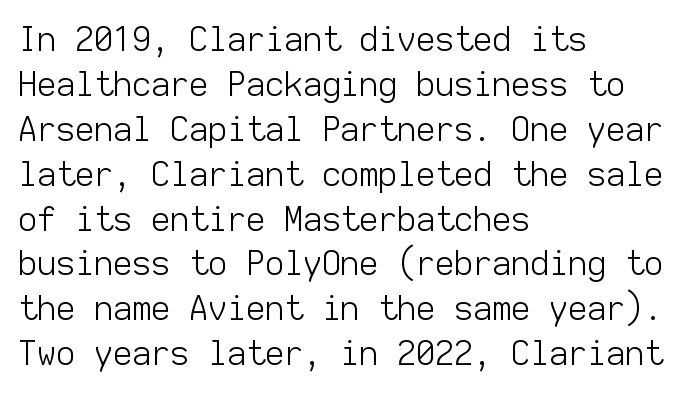
{"serif": "no", "italic": "no", "bold": "no", "weight": "light", "width": "normal", "stroke_contrast": "low", "x_height": "medium", "monospaced": "yes", "underline": "no", "align": "left", "line_spacing": "normal", "line_spacing_ratio": 1.36, "letter_spacing": "normal", "letter_spacing_em": 0.0, "glyph_px": 33}
